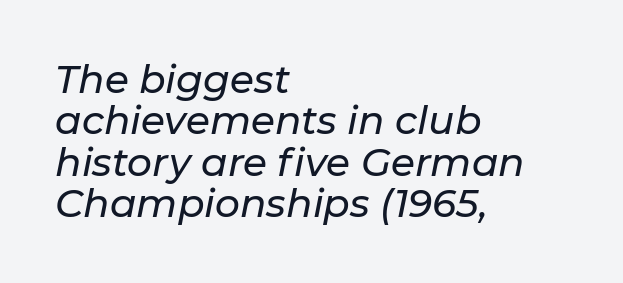
The image shows 39 px text type, italic (leaning right); set left-aligned, tight line spacing (1.06x), normal letter spacing, not underlined; low stroke contrast and a medium x-height.
